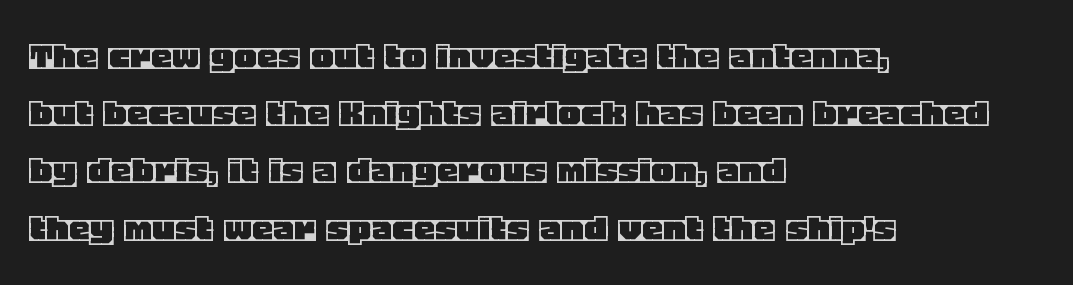
Q: Is the text italic (slanted)? A: No, it is upright.
Q: Is the text underlined? A: No.
Q: How is the paragraph aligned? A: Left-aligned.
Q: Is the spacing between letters normal or unusually wide? A: Normal.
Q: Is the spacing between lines tight, normal or loose? A: Normal.
Q: Width (condensed, normal, or wide)? A: Normal.
Q: x-height? A: Large.
Q: Monospaced? A: No.
